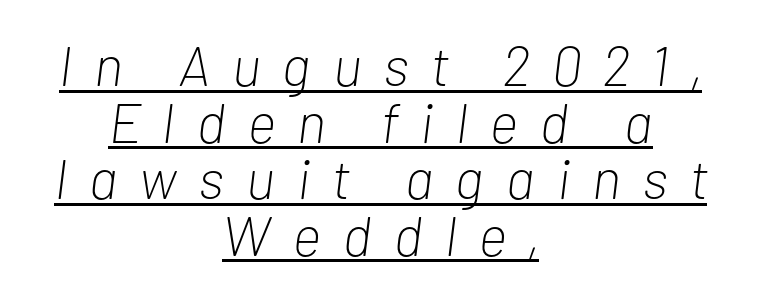
{"italic": "yes", "lean": "right", "slant_degrees": 7, "bold": "no", "weight": "light", "width": "condensed", "stroke_contrast": "low", "x_height": "medium", "monospaced": "no", "underline": "yes", "align": "center", "line_spacing": "tight", "line_spacing_ratio": 1.01, "letter_spacing": "wide", "letter_spacing_em": 0.4, "glyph_px": 56}
